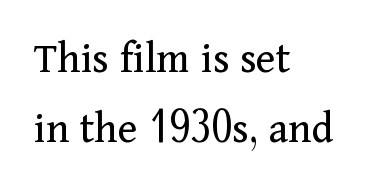
Q: Is the text bold? A: No.
Q: Is the text italic (slanted)? A: No, it is upright.
Q: Is the typeface a serif or a sans-serif typeface? A: Serif.
Q: Is the text underlined? A: No.
Q: How is the paragraph aligned? A: Left-aligned.
Q: Is the spacing between letters normal or unusually wide? A: Normal.
Q: Is the spacing between lines tight, normal or loose? A: Normal.
Q: Width (condensed, normal, or wide)? A: Normal.
Q: Stroke contrast? A: Medium.
Q: x-height? A: Medium.
Q: Monospaced? A: No.
